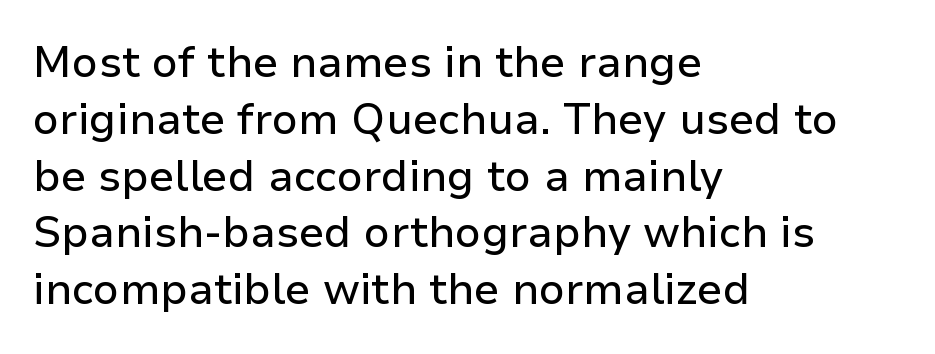
The image shows 43 px sans-serif type, upright; set left-aligned, normal line spacing (1.32x), normal letter spacing, not underlined; low stroke contrast and a medium x-height.
